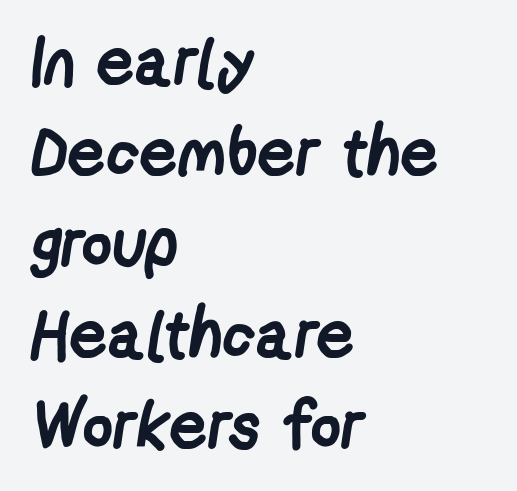
The image shows 67 px semibold, condensed sans-serif type; set left-aligned, normal line spacing (1.36x), normal letter spacing, not underlined; low stroke contrast and a medium x-height.
